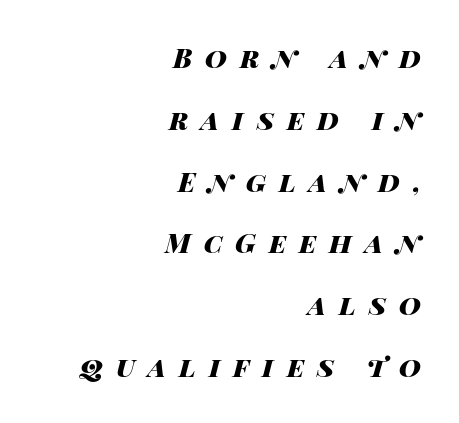
Q: Is the text bold? A: Yes.
Q: Is the text italic (slanted)? A: Yes, it leans right by about 14 degrees.
Q: Is the text underlined? A: No.
Q: How is the paragraph aligned? A: Right-aligned.
Q: Is the spacing between letters normal or unusually wide? A: Unusually wide.
Q: Is the spacing between lines tight, normal or loose? A: Loose.
